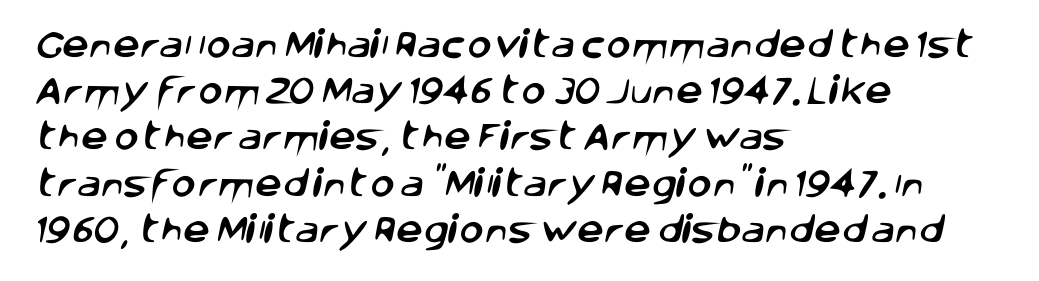
Interline gaps are of average width in this sample. Short and long lines alike share a common starting point at left. Proportional: the letters do not fall into vertical columns. Plain, unruled lines of type. Compared with typical body copy, the letter spacing here is the same.
